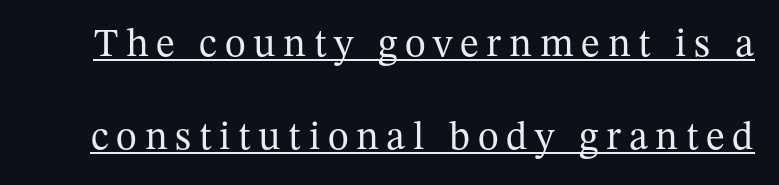
{"serif": "yes", "italic": "no", "bold": "no", "weight": "regular", "width": "normal", "stroke_contrast": "medium", "x_height": "medium", "monospaced": "no", "underline": "yes", "line_spacing": "loose", "line_spacing_ratio": 2.33, "glyph_px": 40}
